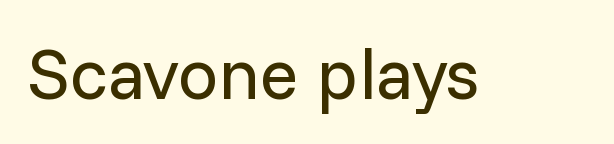
Compared with a typical body face, this is equally light or lighter still. This sample has the flowing, uneven cadence of proportional lettering. No italicization has been applied; the sample stays upright. Letterform terminals end flat and unadorned throughout the passage. The foot of each line stays bare and open.
